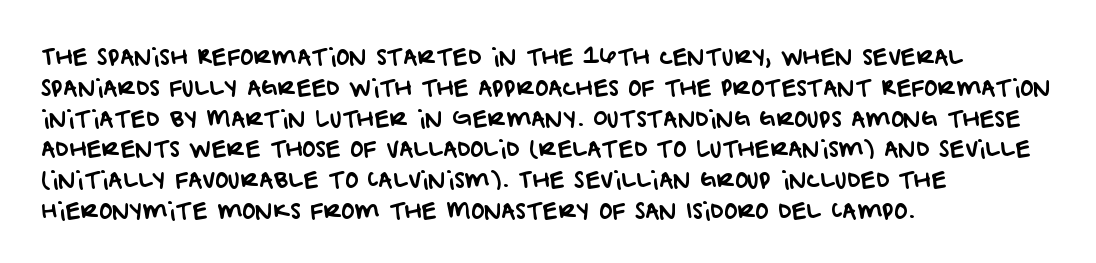
The image shows 22 px text type; set left-aligned, normal line spacing (1.4x), normal letter spacing, not underlined.
